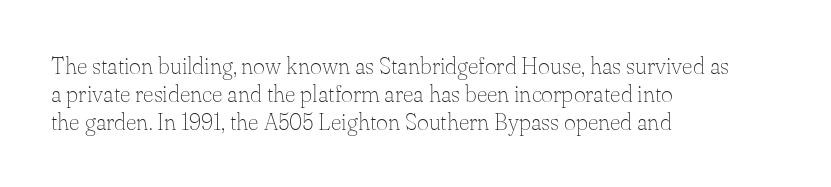
The image shows 23 px text type, upright; set left-aligned, line spacing 1.21x, normal letter spacing, not underlined.
